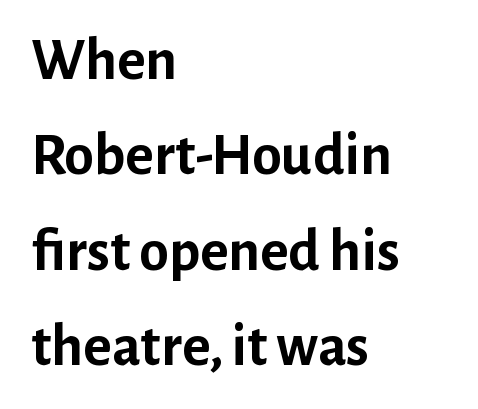
{"serif": "no", "italic": "no", "bold": "yes", "weight": "semibold", "width": "normal", "stroke_contrast": "low", "x_height": "medium", "monospaced": "no", "underline": "no", "align": "left", "line_spacing": "normal", "line_spacing_ratio": 1.59, "letter_spacing": "normal", "letter_spacing_em": 0.0, "glyph_px": 60}
